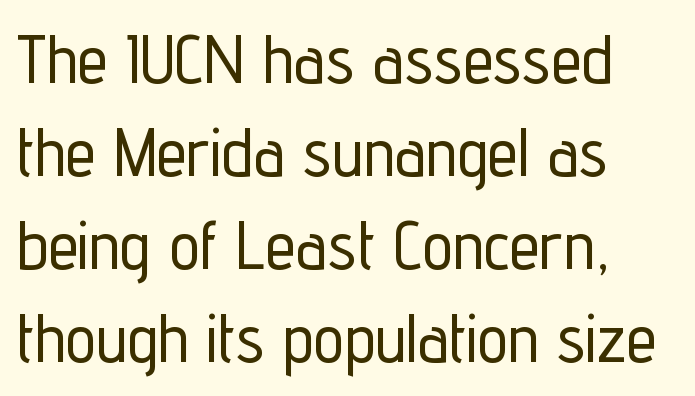
The image shows 68 px condensed sans-serif type, upright; set left-aligned, normal line spacing (1.37x), normal letter spacing, not underlined; low stroke contrast and a medium x-height.
